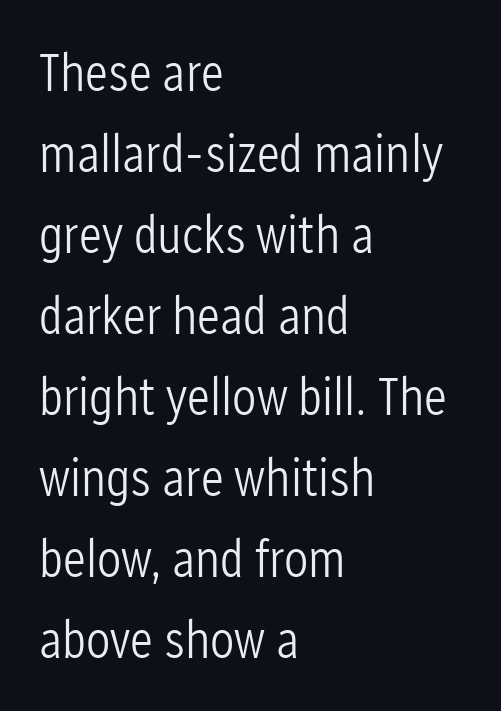
Vertical spacing — default. Honestly, there is no underline to notice here at all. Ascenders rise straight up at ninety degrees. Check where the strokes stop: nothing finishes them off — pure sans.
